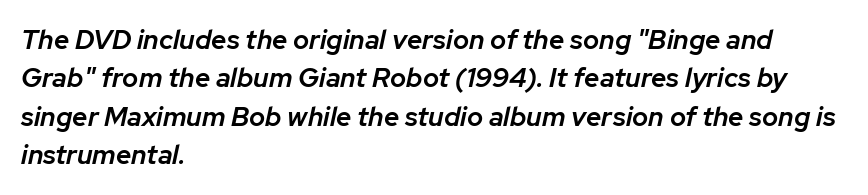
{"italic": "yes", "lean": "right", "slant_degrees": 12, "bold": "semi", "underline": "no", "align": "left", "line_spacing": "normal", "line_spacing_ratio": 1.42, "letter_spacing": "normal", "letter_spacing_em": 0.0, "glyph_px": 27}
